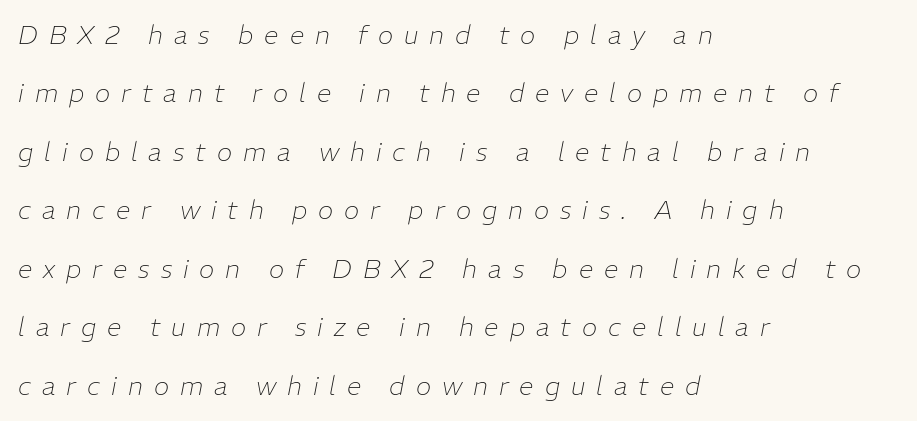
{"italic": "yes", "lean": "right", "slant_degrees": 11, "bold": "no", "underline": "no", "align": "left", "line_spacing": "loose", "line_spacing_ratio": 2.25, "letter_spacing": "wide", "letter_spacing_em": 0.42, "glyph_px": 26}
